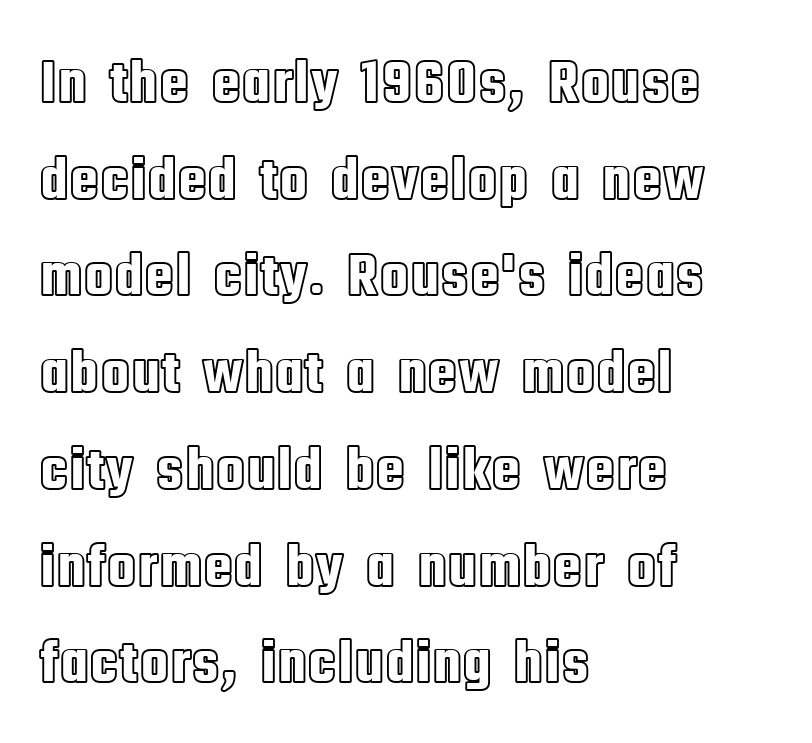
Q: Is the text italic (slanted)? A: No, it is upright.
Q: Is the text underlined? A: No.
Q: How is the paragraph aligned? A: Left-aligned.
Q: Is the spacing between letters normal or unusually wide? A: Normal.
Q: Is the spacing between lines tight, normal or loose? A: Normal.
Q: Width (condensed, normal, or wide)? A: Condensed.
Q: x-height? A: Large.
Q: Monospaced? A: No.
